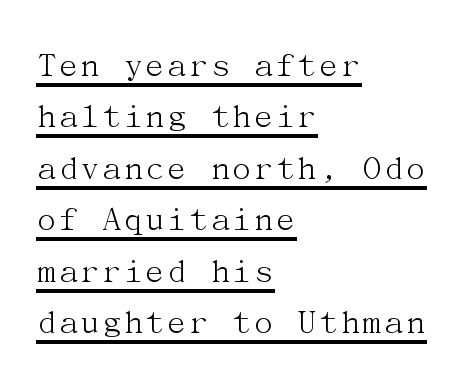
Q: Is the text bold? A: No.
Q: Is the text italic (slanted)? A: No, it is upright.
Q: Is the typeface a serif or a sans-serif typeface? A: Serif.
Q: Is the text underlined? A: Yes.
Q: How is the paragraph aligned? A: Left-aligned.
Q: Is the spacing between letters normal or unusually wide? A: Normal.
Q: Is the spacing between lines tight, normal or loose? A: Normal.
Q: Width (condensed, normal, or wide)? A: Normal.
Q: Stroke contrast? A: Medium.
Q: x-height? A: Medium.
